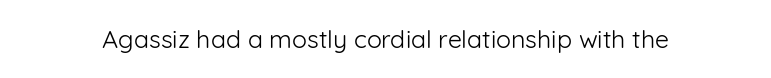
Q: Is the text bold? A: No.
Q: Is the text italic (slanted)? A: No, it is upright.
Q: Is the text underlined? A: No.
Q: Is the spacing between letters normal or unusually wide? A: Normal.
